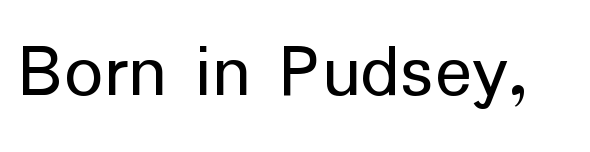
Characters follow at the spacing the type designer built in. The letters look calm and open, with moderate or lighter stems. Look at the bottom of the vertical strokes: they stop flat, with no serifs. Ordinary non-slanted type is in use. A typesetter would call this proportional, since set widths differ per character. Honestly, there is no underline to notice here at all.
